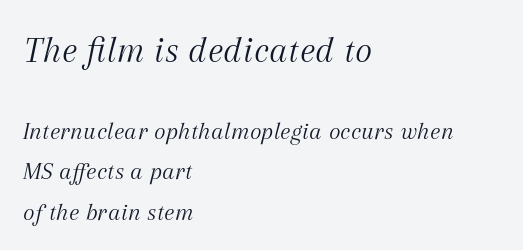
Nothing unusual about the tracking: characters are spaced as the font intends. Large over small — that's the arrangement of the two blocks here. Layout note: lines flush left. The text was rendered using a seriffed face with decorative stroke endings.
